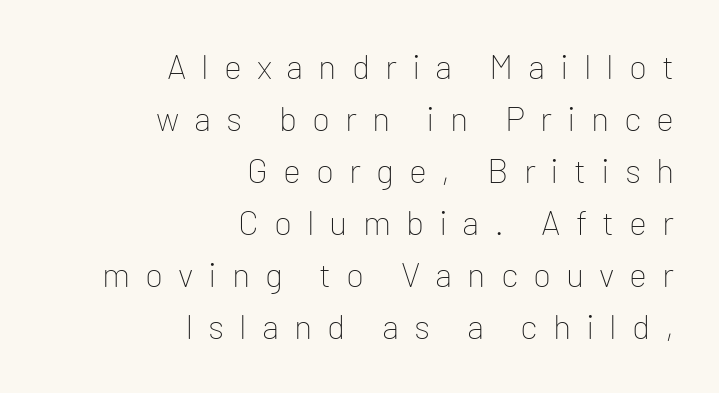
{"serif": "no", "italic": "no", "bold": "no", "weight": "thin", "width": "normal", "stroke_contrast": "low", "x_height": "medium", "monospaced": "no", "underline": "no", "align": "right", "line_spacing": "normal", "line_spacing_ratio": 1.53, "letter_spacing": "wide", "letter_spacing_em": 0.44, "glyph_px": 34}
